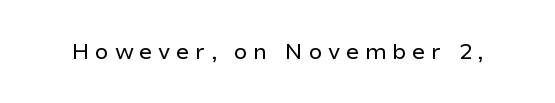
The image shows 22 px text type, upright; set unusually wide letter spacing (+0.25 em), not underlined.
